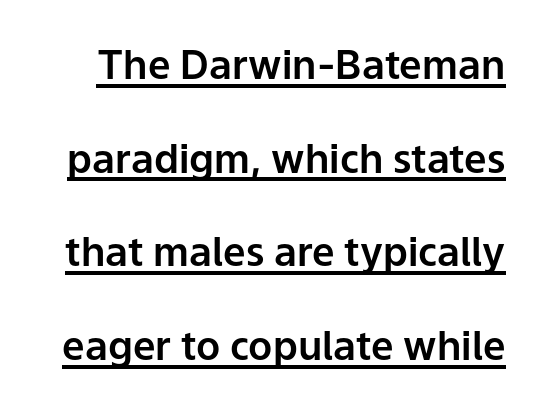
{"serif": "no", "italic": "no", "width": "normal", "stroke_contrast": "low", "x_height": "medium", "monospaced": "no", "underline": "yes", "line_spacing": "loose", "line_spacing_ratio": 2.34, "letter_spacing": "normal", "letter_spacing_em": 0.0, "glyph_px": 40}
